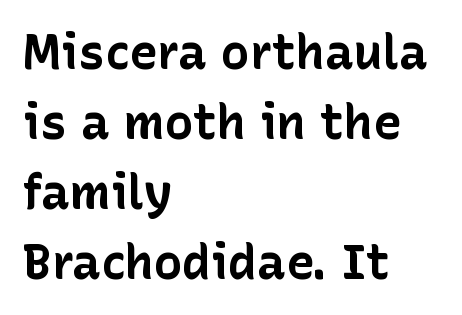
The passage shown is not underscored anywhere. The vertical gap from one line to the next is medium. Each letter's strokes conclude bluntly, with no projecting serifs. A typesetter would call this proportional, since set widths differ per character. These lines are set flush left with a ragged right edge.
